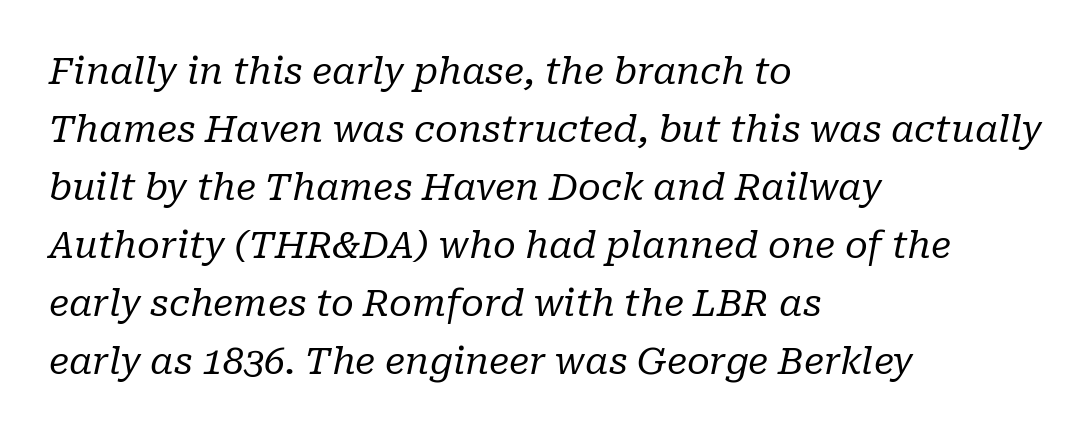
The passage shown is typed in a proportional face where columns would drift. Typographically, this falls in the serif category. Lines of text with bare space underneath. Does the leading feel generous? No, just average. There is no visible air inserted between adjacent glyphs.
